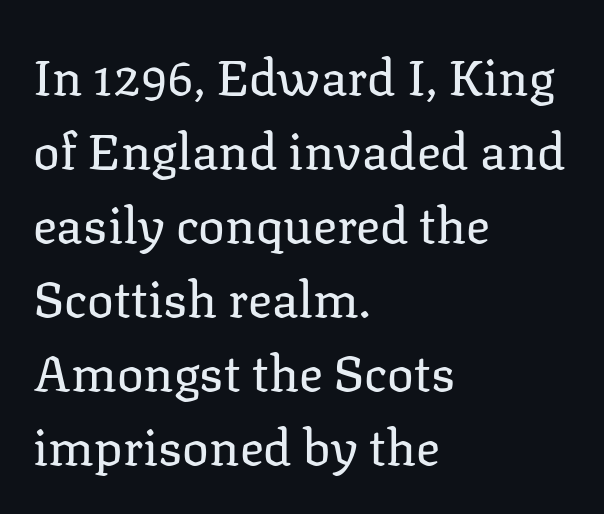
{"serif": "yes", "italic": "no", "bold": "no", "weight": "regular", "width": "normal", "stroke_contrast": "low", "x_height": "medium", "monospaced": "no", "underline": "no", "align": "left", "line_spacing": "normal", "line_spacing_ratio": 1.48, "letter_spacing": "normal", "letter_spacing_em": 0.0, "glyph_px": 50}
